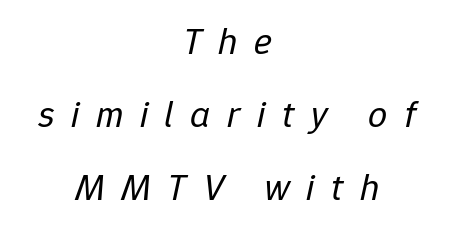
Q: Is the text bold? A: No.
Q: Is the text italic (slanted)? A: Yes, it leans right by about 12 degrees.
Q: Is the text underlined? A: No.
Q: How is the paragraph aligned? A: Centered.
Q: Is the spacing between letters normal or unusually wide? A: Unusually wide.
Q: Is the spacing between lines tight, normal or loose? A: Loose.
Q: Width (condensed, normal, or wide)? A: Normal.
Q: Stroke contrast? A: Low.
Q: x-height? A: Medium.
Q: Monospaced? A: No.
